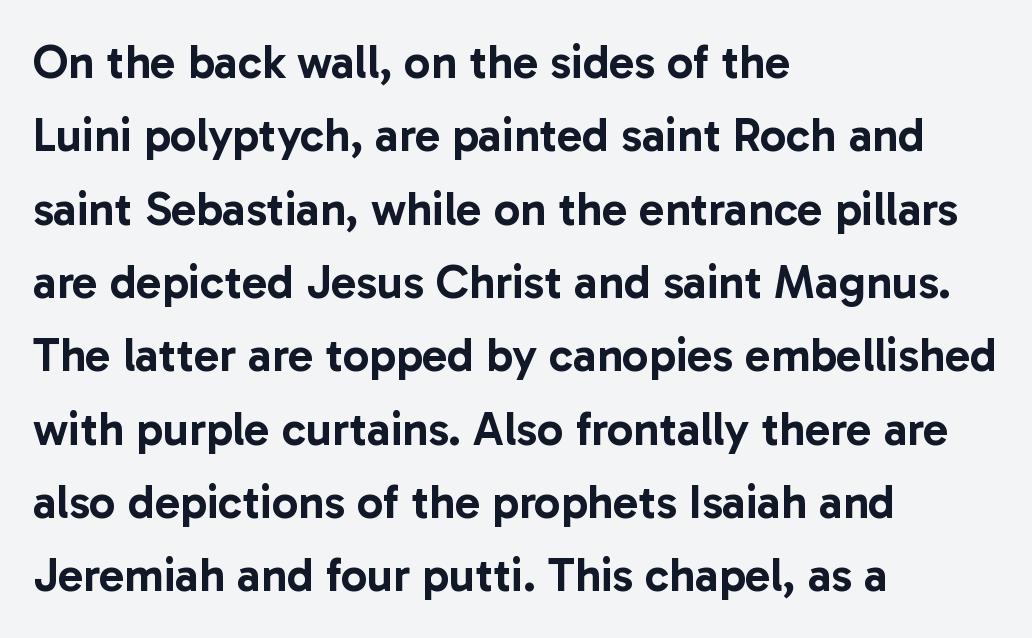
Q: Is the text italic (slanted)? A: No, it is upright.
Q: Is the typeface a serif or a sans-serif typeface? A: Sans-serif.
Q: Is the text underlined? A: No.
Q: How is the paragraph aligned? A: Left-aligned.
Q: Is the spacing between letters normal or unusually wide? A: Normal.
Q: Is the spacing between lines tight, normal or loose? A: Normal.
Q: Width (condensed, normal, or wide)? A: Normal.
Q: Stroke contrast? A: Low.
Q: x-height? A: Medium.
Q: Monospaced? A: No.
